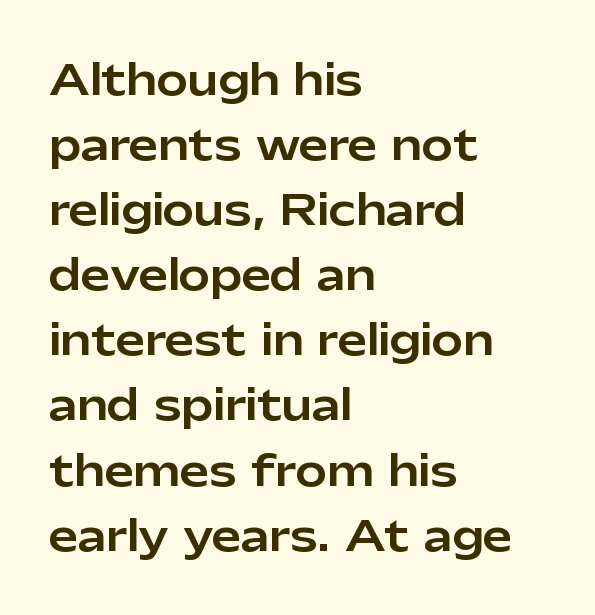
Q: Is the text italic (slanted)? A: No, it is upright.
Q: Is the typeface a serif or a sans-serif typeface? A: Sans-serif.
Q: Is the text underlined? A: No.
Q: How is the paragraph aligned? A: Left-aligned.
Q: Is the spacing between letters normal or unusually wide? A: Normal.
Q: Is the spacing between lines tight, normal or loose? A: Normal.
Q: Width (condensed, normal, or wide)? A: Normal.
Q: Stroke contrast? A: Low.
Q: x-height? A: Medium.
Q: Monospaced? A: No.
